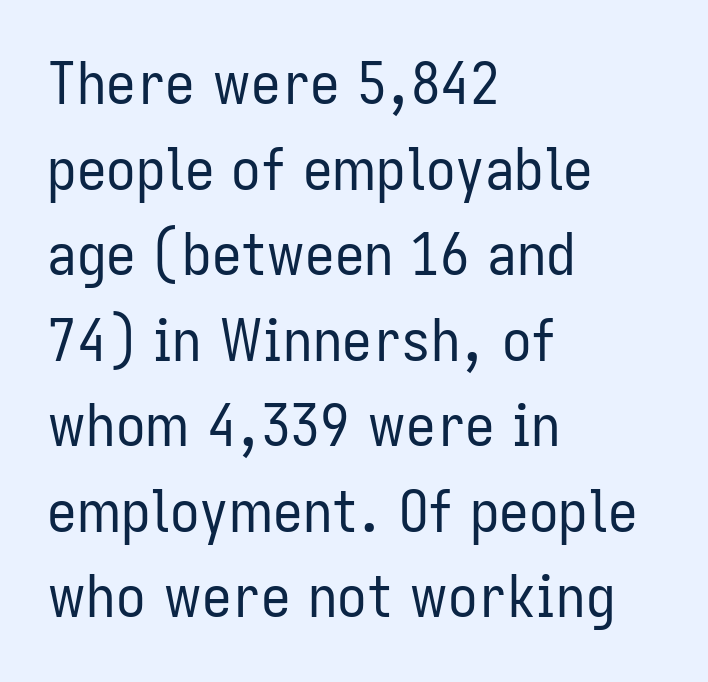
Spacing verdict: proportional, widths tailored to each character. Does the lettering tilt? It doesn't — this is upright. Descenders hang freely into open space. Vertical stems look standard width or narrower in stroke.
